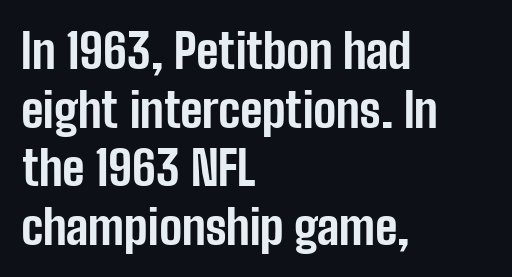
The image shows 48 px bold, condensed sans-serif type, upright; set left-aligned, line spacing 1.22x, normal letter spacing, not underlined; low stroke contrast and a medium x-height.
